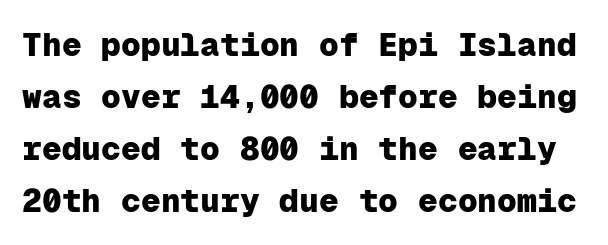
The image shows 33 px heavy sans-serif type, upright, monospaced; set normal line spacing (1.58x), normal letter spacing, not underlined; low stroke contrast and a medium x-height.
